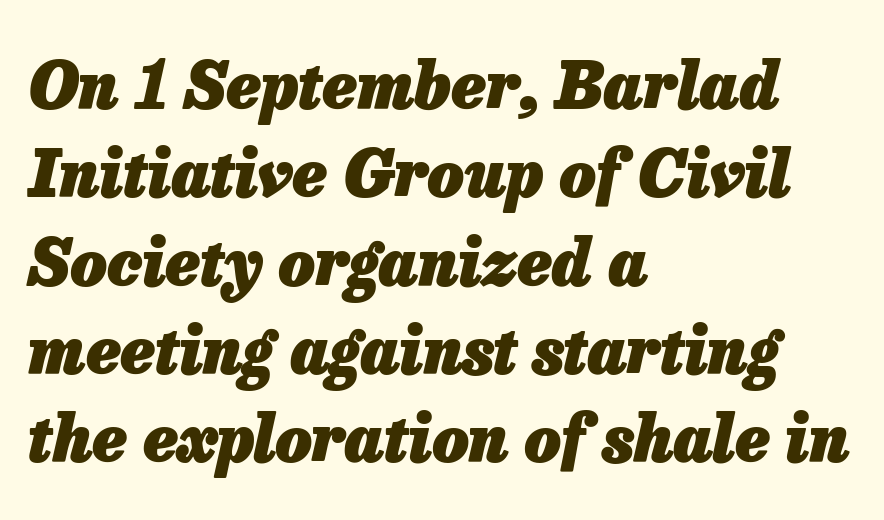
Q: Is the text bold? A: Yes.
Q: Is the text italic (slanted)? A: Yes, it leans right by about 13 degrees.
Q: Is the text underlined? A: No.
Q: How is the paragraph aligned? A: Left-aligned.
Q: Is the spacing between letters normal or unusually wide? A: Normal.
Q: Is the spacing between lines tight, normal or loose? A: Normal.
Q: Width (condensed, normal, or wide)? A: Normal.
Q: Stroke contrast? A: Low.
Q: x-height? A: Medium.
Q: Monospaced? A: No.
